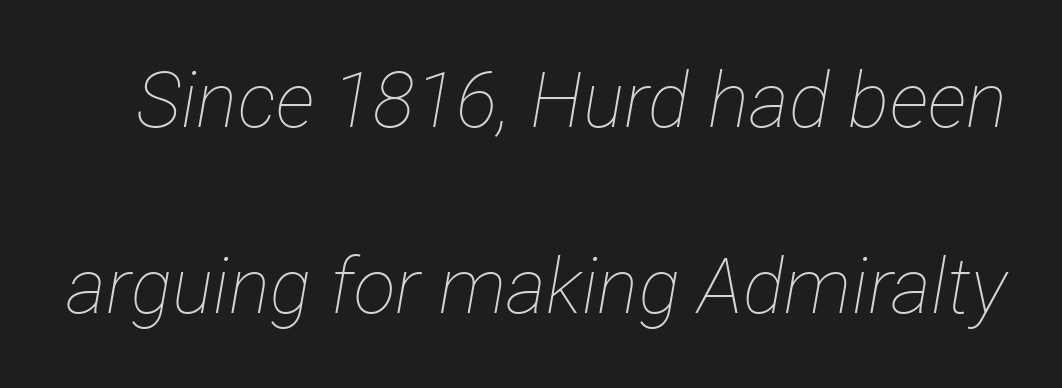
{"italic": "yes", "lean": "right", "slant_degrees": 12, "bold": "no", "weight": "thin", "width": "condensed", "stroke_contrast": "low", "x_height": "medium", "monospaced": "no", "underline": "no", "line_spacing": "loose", "line_spacing_ratio": 2.42, "letter_spacing": "normal", "letter_spacing_em": 0.0, "glyph_px": 77}
